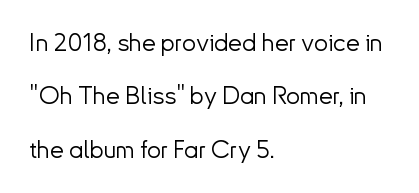
The image shows 25 px text type, upright; set left-aligned, loose line spacing (2.14x), normal letter spacing, not underlined.
